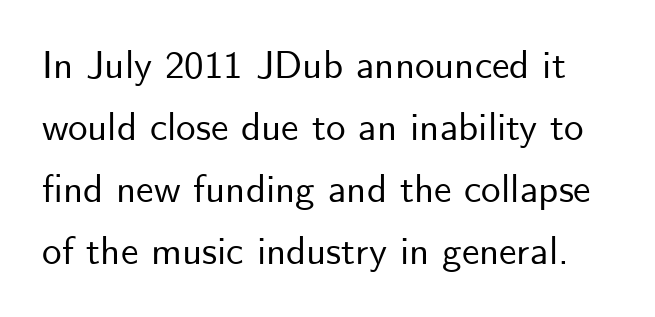
{"serif": "no", "italic": "no", "width": "normal", "stroke_contrast": "low", "x_height": "small", "monospaced": "no", "underline": "no", "line_spacing": "normal", "line_spacing_ratio": 1.59, "letter_spacing": "normal", "letter_spacing_em": 0.0, "glyph_px": 39}
